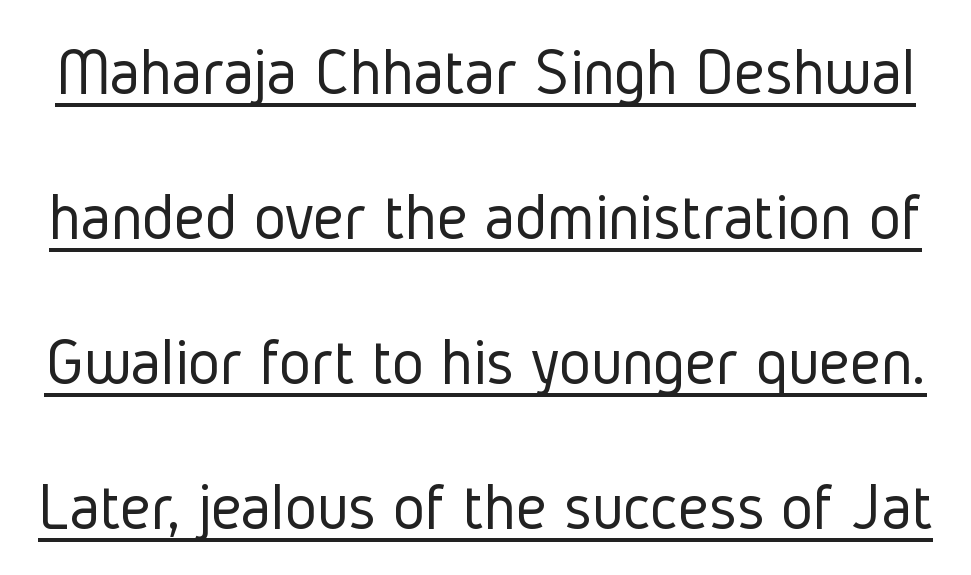
Q: Is the text bold? A: No.
Q: Is the text italic (slanted)? A: No, it is upright.
Q: Is the typeface a serif or a sans-serif typeface? A: Sans-serif.
Q: Is the text underlined? A: Yes.
Q: Is the spacing between letters normal or unusually wide? A: Normal.
Q: Is the spacing between lines tight, normal or loose? A: Loose.
Q: Width (condensed, normal, or wide)? A: Condensed.
Q: Stroke contrast? A: Low.
Q: x-height? A: Medium.
Q: Monospaced? A: No.
